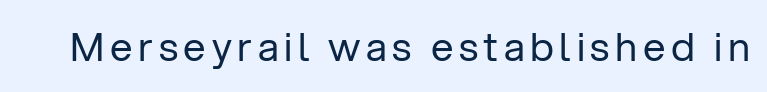
{"serif": "no", "italic": "no", "bold": "no", "weight": "regular", "width": "normal", "stroke_contrast": "low", "x_height": "medium", "monospaced": "no", "underline": "no", "glyph_px": 40}
